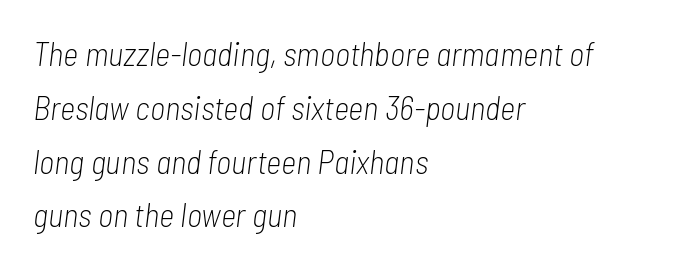
Typeset ragged right — the left edge is the straight one. No extra tracking has been applied to these lines. Each row of text sits above clean, open space. The font sits on the lighter half of the weight spectrum, regular included. Note the varied advance widths — an 'i' is clearly narrower than an 'm'. Whoever set this chose a conventional vertical rhythm.
